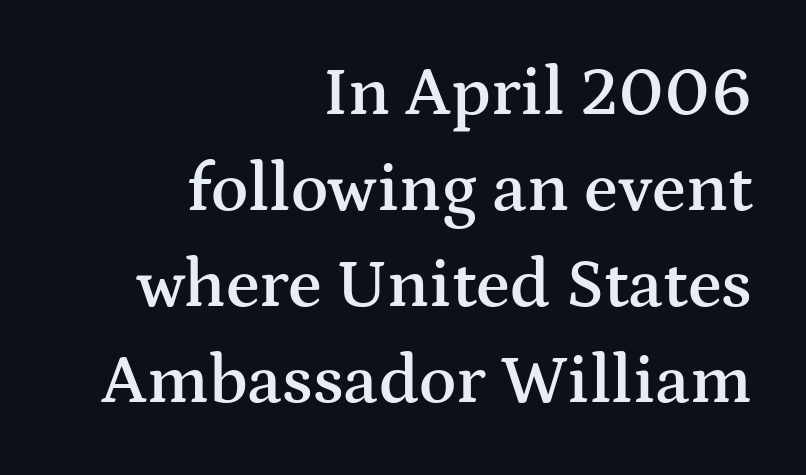
The image shows 69 px semibold, wide serif type, upright; set right-aligned, normal line spacing (1.39x), normal letter spacing, not underlined; medium stroke contrast and a medium x-height.
